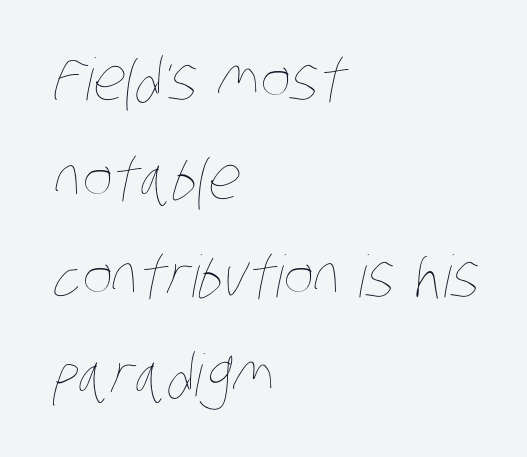
The image shows 58 px thin, condensed type; set left-aligned, normal line spacing (1.7x), normal letter spacing, not underlined; low stroke contrast and a large x-height.
